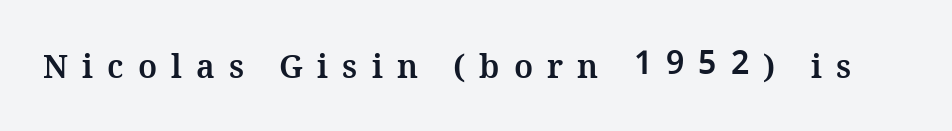
{"italic": "no", "bold": "yes", "weight": "bold", "width": "normal", "stroke_contrast": "medium", "x_height": "medium", "monospaced": "no", "underline": "no", "letter_spacing": "wide", "letter_spacing_em": 0.44, "glyph_px": 32}
